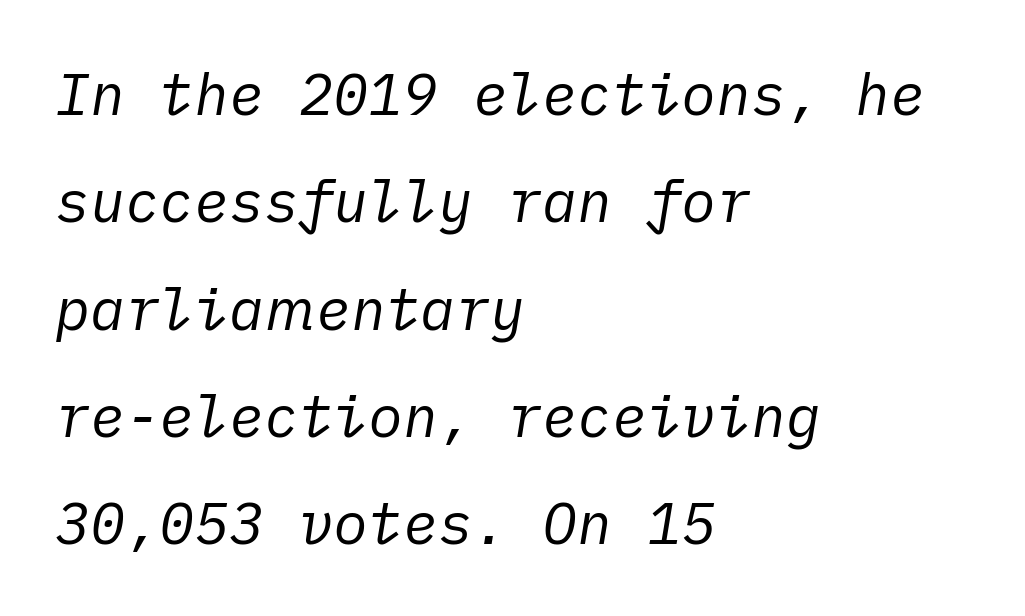
Q: Is the text bold? A: No.
Q: Is the text italic (slanted)? A: Yes, it leans right by about 10 degrees.
Q: Is the text underlined? A: No.
Q: How is the paragraph aligned? A: Left-aligned.
Q: Is the spacing between letters normal or unusually wide? A: Normal.
Q: Width (condensed, normal, or wide)? A: Normal.
Q: Stroke contrast? A: Low.
Q: x-height? A: Medium.
